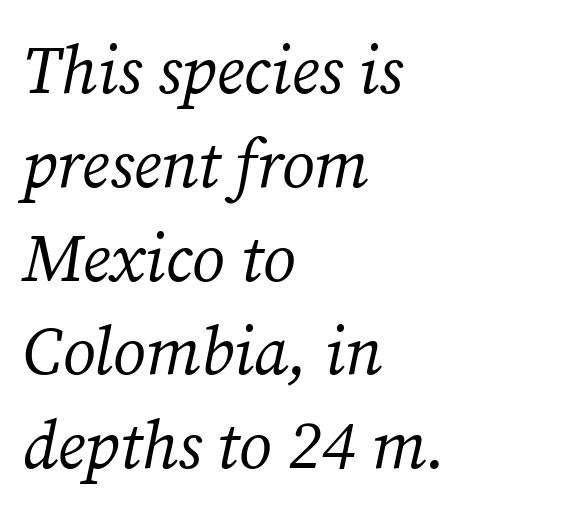
Q: Is the text bold? A: No.
Q: Is the text italic (slanted)? A: Yes, it leans right by about 12 degrees.
Q: Is the typeface a serif or a sans-serif typeface? A: Serif.
Q: Is the text underlined? A: No.
Q: How is the paragraph aligned? A: Left-aligned.
Q: Is the spacing between letters normal or unusually wide? A: Normal.
Q: Is the spacing between lines tight, normal or loose? A: Normal.
Q: Width (condensed, normal, or wide)? A: Normal.
Q: Stroke contrast? A: Medium.
Q: x-height? A: Medium.
Q: Monospaced? A: No.
